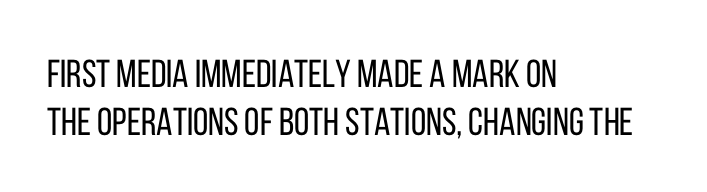
Is this a sans? Yes — the strokes have no serifs. The passage shown is typed in a proportional face where columns would drift. The strokes are not fattened; the text isn't bold. Look at the tracking — it's just the regular setting, nothing added. Does the lettering tilt? It doesn't — this is upright.
